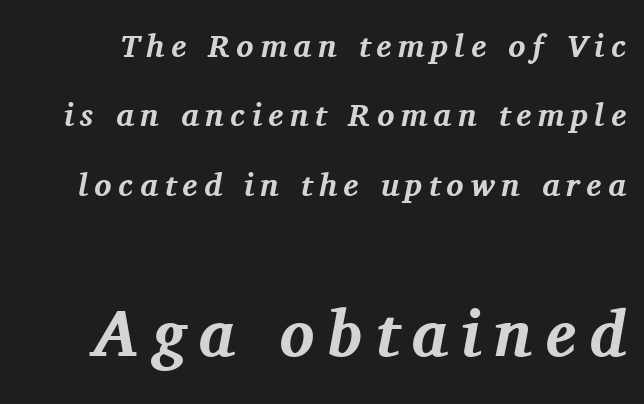
The image shows 65 px bold serif type, italic (leaning right); set loose line spacing (2.17x), unusually wide letter spacing (+0.2 em), not underlined; the second (bottom) block is 2.03x larger; medium stroke contrast and a medium x-height.
